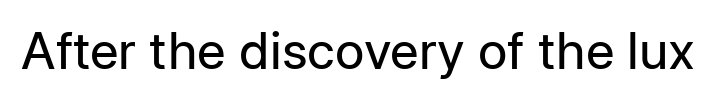
{"serif": "no", "italic": "no", "bold": "no", "weight": "regular", "width": "normal", "stroke_contrast": "low", "x_height": "medium", "monospaced": "no", "underline": "no", "letter_spacing": "normal", "letter_spacing_em": 0.0, "glyph_px": 51}
